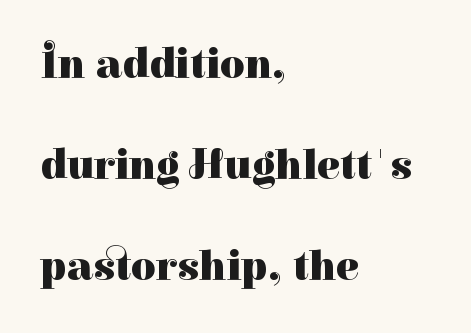
Q: Is the text bold? A: Yes.
Q: Is the text italic (slanted)? A: No, it is upright.
Q: Is the typeface a serif or a sans-serif typeface? A: Serif.
Q: Is the text underlined? A: No.
Q: How is the paragraph aligned? A: Left-aligned.
Q: Is the spacing between letters normal or unusually wide? A: Normal.
Q: Is the spacing between lines tight, normal or loose? A: Loose.
Q: Width (condensed, normal, or wide)? A: Normal.
Q: Stroke contrast? A: High.
Q: x-height? A: Medium.
Q: Monospaced? A: No.
